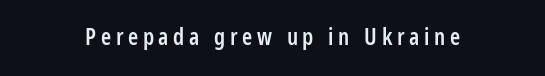
Q: Is the text bold? A: Semi-bold.
Q: Is the text italic (slanted)? A: No, it is upright.
Q: Is the text underlined? A: No.
Q: How is the paragraph aligned? A: Centered.
Q: Is the spacing between letters normal or unusually wide? A: Unusually wide.
